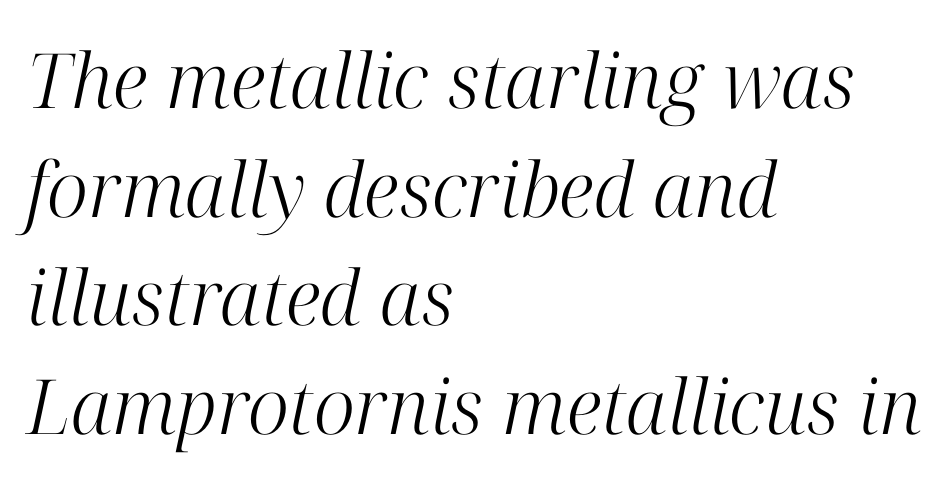
{"serif": "yes", "italic": "yes", "lean": "right", "slant_degrees": 12, "bold": "no", "weight": "light", "width": "normal", "stroke_contrast": "high", "x_height": "medium", "monospaced": "no", "underline": "no", "align": "left", "line_spacing": "normal", "line_spacing_ratio": 1.43, "letter_spacing": "normal", "letter_spacing_em": 0.0, "glyph_px": 76}
